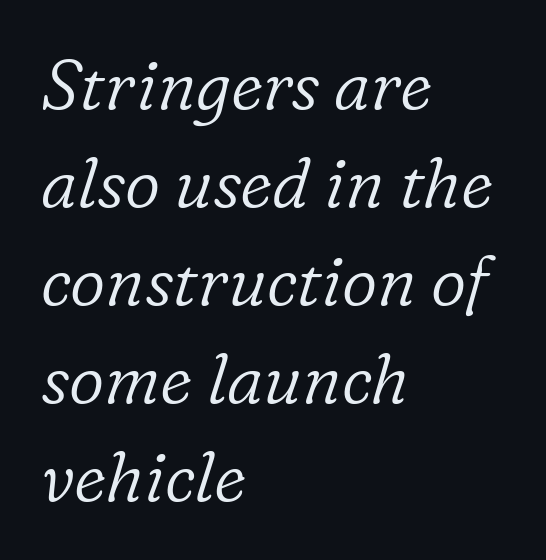
Q: Is the text bold? A: No.
Q: Is the text italic (slanted)? A: Yes, it leans right by about 16 degrees.
Q: Is the typeface a serif or a sans-serif typeface? A: Serif.
Q: Is the text underlined? A: No.
Q: How is the paragraph aligned? A: Left-aligned.
Q: Is the spacing between letters normal or unusually wide? A: Normal.
Q: Is the spacing between lines tight, normal or loose? A: Normal.
Q: Width (condensed, normal, or wide)? A: Normal.
Q: Stroke contrast? A: Low.
Q: x-height? A: Medium.
Q: Monospaced? A: No.
